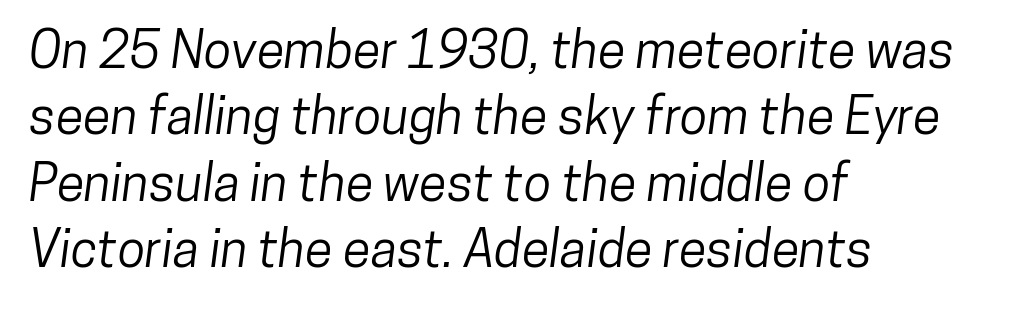
Q: Is the typeface a serif or a sans-serif typeface? A: Sans-serif.
Q: Is the text underlined? A: No.
Q: How is the paragraph aligned? A: Left-aligned.
Q: Is the spacing between letters normal or unusually wide? A: Normal.
Q: Is the spacing between lines tight, normal or loose? A: Normal.
Q: Width (condensed, normal, or wide)? A: Condensed.
Q: Stroke contrast? A: Low.
Q: x-height? A: Medium.
Q: Monospaced? A: No.
